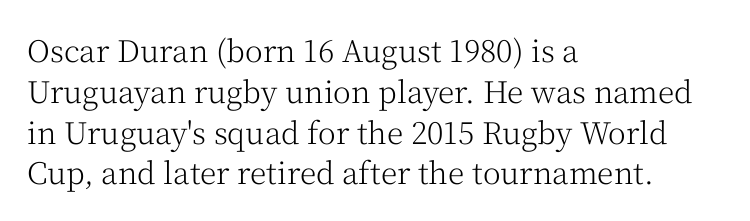
The image shows 30 px light serif type, upright; set left-aligned, normal line spacing (1.36x), normal letter spacing, not underlined; medium stroke contrast and a medium x-height.
